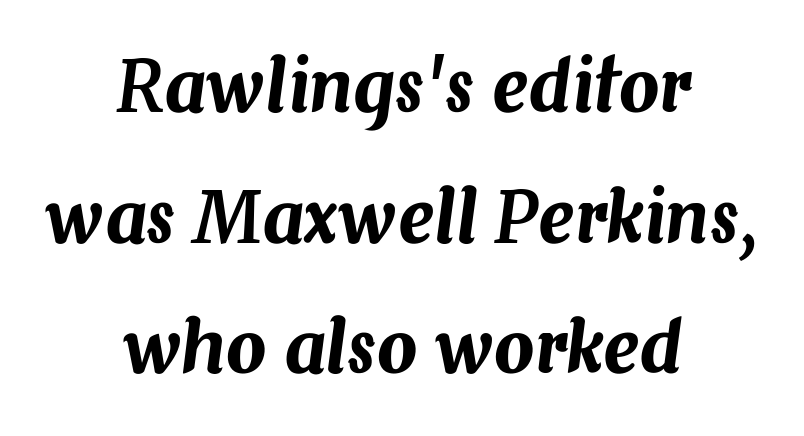
Q: Is the text italic (slanted)? A: Yes, it leans right by about 7 degrees.
Q: Is the text underlined? A: No.
Q: How is the paragraph aligned? A: Centered.
Q: Is the spacing between letters normal or unusually wide? A: Normal.
Q: Width (condensed, normal, or wide)? A: Normal.
Q: Stroke contrast? A: Medium.
Q: x-height? A: Medium.
Q: Monospaced? A: No.
